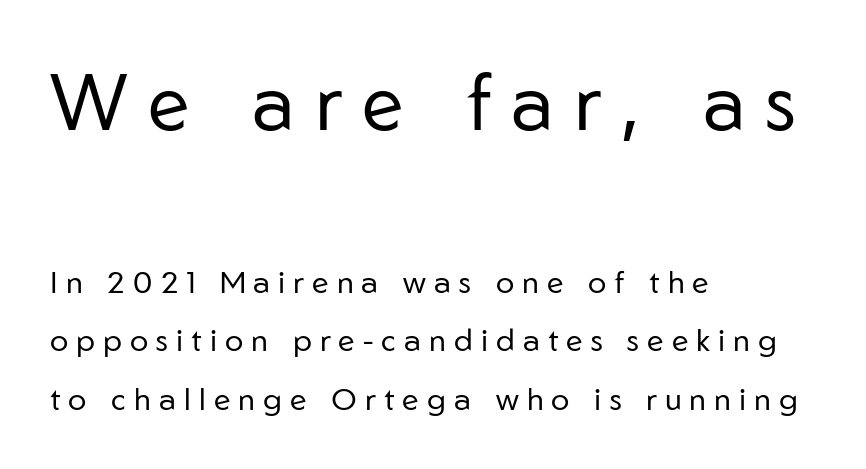
{"serif": "no", "italic": "no", "bold": "no", "weight": "regular", "width": "normal", "stroke_contrast": "low", "x_height": "medium", "monospaced": "no", "underline": "no", "align": "left", "line_spacing": "loose", "line_spacing_ratio": 1.9, "letter_spacing": "wide", "letter_spacing_em": 0.26, "larger_block": "first", "size_ratio": 2.52, "glyph_px": 78}
